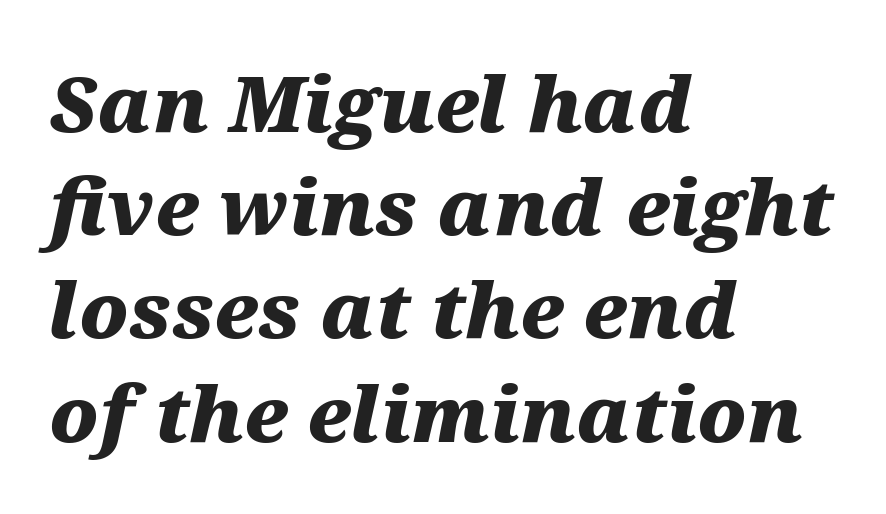
{"italic": "yes", "lean": "right", "slant_degrees": 12, "bold": "yes", "weight": "heavy", "width": "wide", "stroke_contrast": "medium", "x_height": "medium", "monospaced": "no", "underline": "no", "align": "left", "line_spacing": "normal", "line_spacing_ratio": 1.34, "letter_spacing": "normal", "letter_spacing_em": 0.0, "glyph_px": 77}
